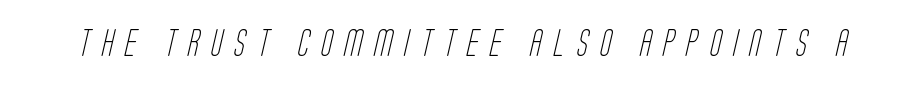
The horizontal fit of the characters is loose and conspicuously gappy. Is the type heavy? It reads as light-to-regular instead. Glance below the letters and you will spot only blank space.
